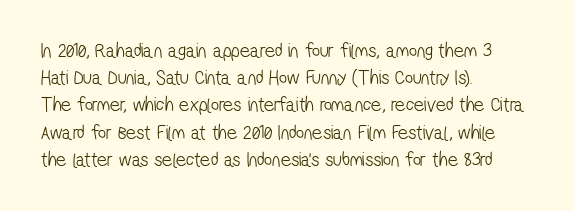
The image shows 20 px text type; set left-aligned, normal line spacing (1.36x), normal letter spacing, not underlined.
